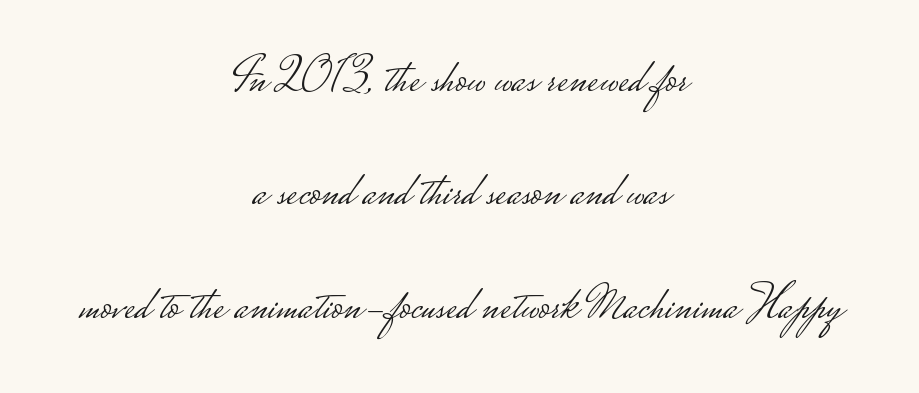
The image shows 48 px light, wide sans-serif type; set centered, loose line spacing (2.36x), normal letter spacing, not underlined; low stroke contrast.
